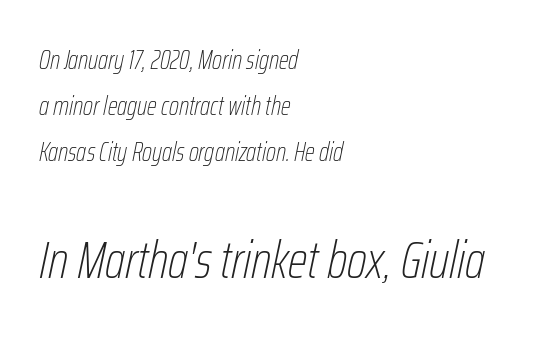
The image shows 52 px thin, condensed type, italic (leaning right); set left-aligned, line spacing 1.76x, normal letter spacing, not underlined; the second (bottom) block is 2.0x larger; low stroke contrast and a medium x-height.
